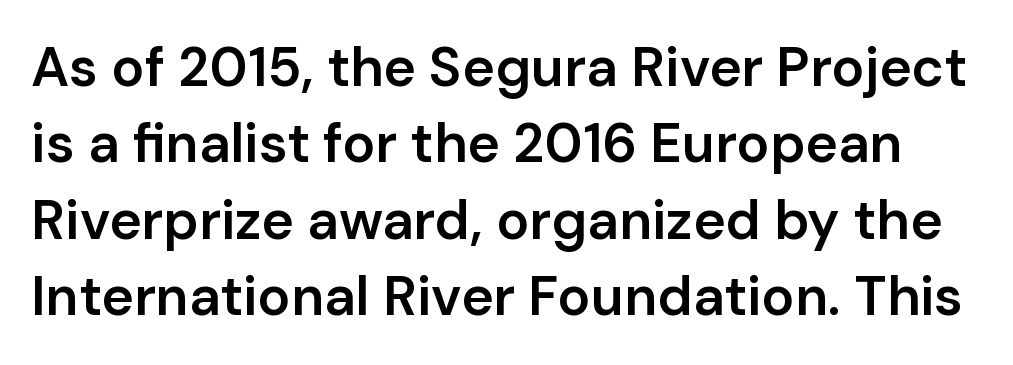
Q: Is the text bold? A: Semi-bold.
Q: Is the text italic (slanted)? A: No, it is upright.
Q: Is the typeface a serif or a sans-serif typeface? A: Sans-serif.
Q: Is the text underlined? A: No.
Q: Is the spacing between letters normal or unusually wide? A: Normal.
Q: Is the spacing between lines tight, normal or loose? A: Normal.
Q: Width (condensed, normal, or wide)? A: Normal.
Q: Stroke contrast? A: Low.
Q: x-height? A: Medium.
Q: Monospaced? A: No.
